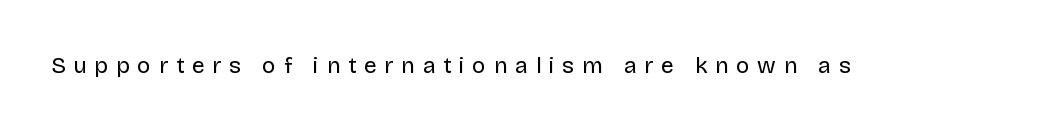
Q: Is the text bold? A: No.
Q: Is the text italic (slanted)? A: No, it is upright.
Q: Is the text underlined? A: No.
Q: Is the spacing between letters normal or unusually wide? A: Unusually wide.
